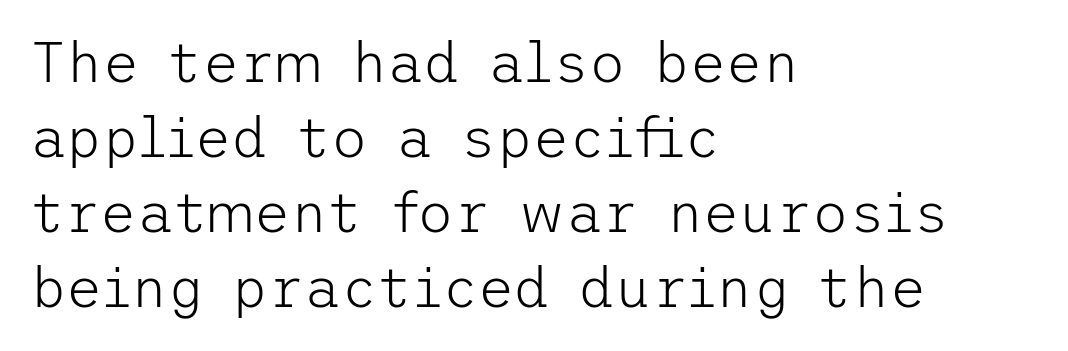
Q: Is the text bold? A: No.
Q: Is the text italic (slanted)? A: No, it is upright.
Q: Is the typeface a serif or a sans-serif typeface? A: Sans-serif.
Q: Is the text underlined? A: No.
Q: How is the paragraph aligned? A: Left-aligned.
Q: Is the spacing between letters normal or unusually wide? A: Normal.
Q: Is the spacing between lines tight, normal or loose? A: Normal.
Q: Width (condensed, normal, or wide)? A: Normal.
Q: Stroke contrast? A: Low.
Q: x-height? A: Medium.
